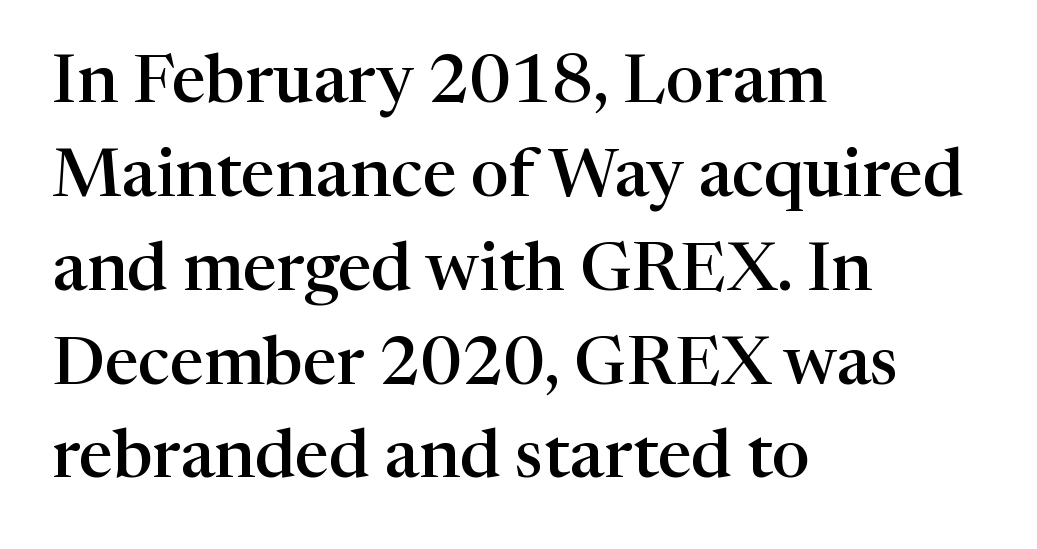
The image shows 68 px semibold serif type, upright; set left-aligned, normal line spacing (1.38x), normal letter spacing, not underlined; high stroke contrast and a medium x-height.
